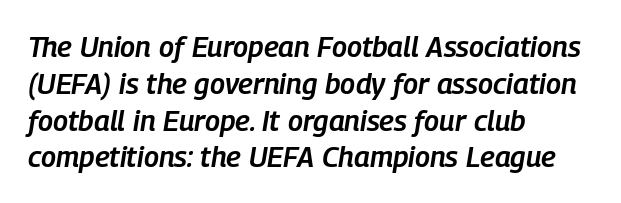
The image shows 29 px semibold, condensed type, italic (leaning right); set left-aligned, normal line spacing (1.27x), normal letter spacing, not underlined; low stroke contrast and a medium x-height.
